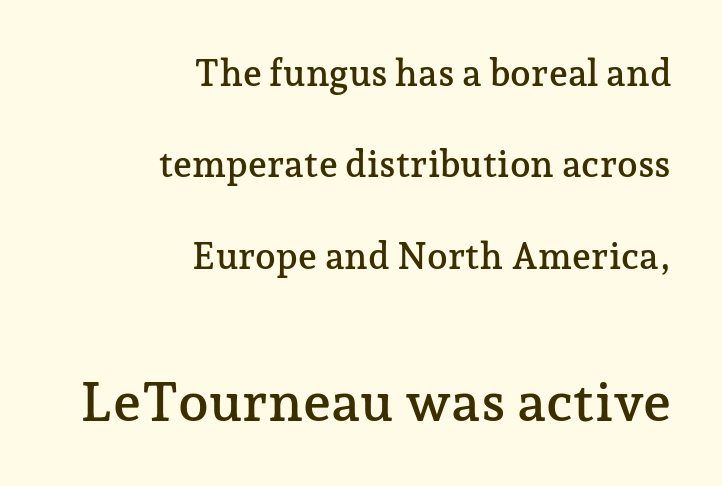
The image shows 55 px serif type, upright; set right-aligned, loose line spacing (2.47x), normal letter spacing, not underlined; the second (bottom) block is 1.49x larger; low stroke contrast and a medium x-height.
